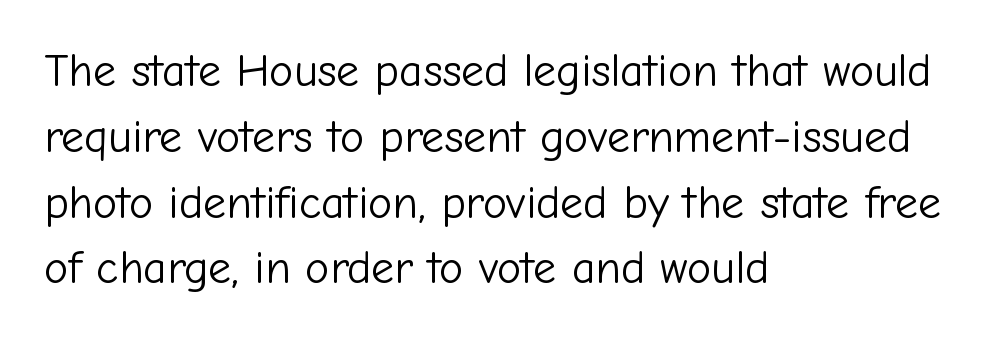
The image shows 46 px light sans-serif type, upright; set left-aligned, normal line spacing (1.43x), normal letter spacing, not underlined; low stroke contrast and a medium x-height.
